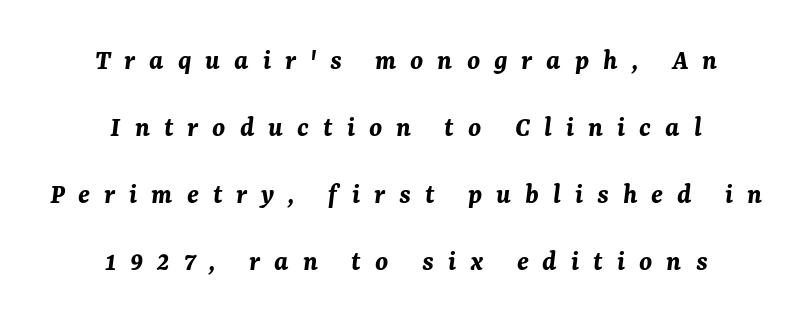
The image shows 29 px bold type, italic (leaning right); set centered, loose line spacing (2.31x), unusually wide letter spacing (+0.48 em), not underlined; medium stroke contrast and a medium x-height.
